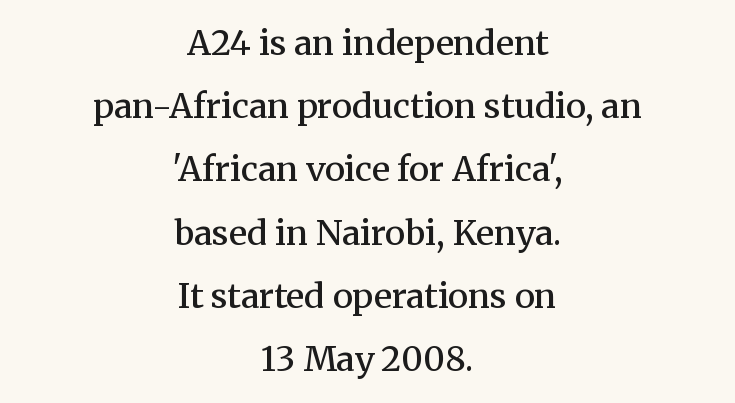
{"serif": "yes", "italic": "no", "bold": "semi", "weight": "semibold", "width": "normal", "stroke_contrast": "medium", "x_height": "medium", "monospaced": "no", "underline": "no", "align": "center", "line_spacing_ratio": 1.86, "letter_spacing": "normal", "letter_spacing_em": 0.0, "glyph_px": 34}
